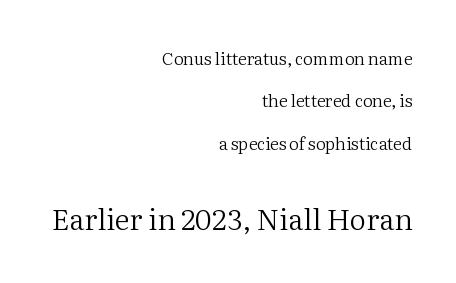
{"serif": "yes", "italic": "no", "bold": "no", "weight": "regular", "width": "normal", "stroke_contrast": "medium", "x_height": "medium", "monospaced": "no", "underline": "no", "align": "right", "line_spacing": "loose", "line_spacing_ratio": 2.5, "letter_spacing": "normal", "letter_spacing_em": 0.0, "larger_block": "second", "size_ratio": 1.71, "glyph_px": 29}
